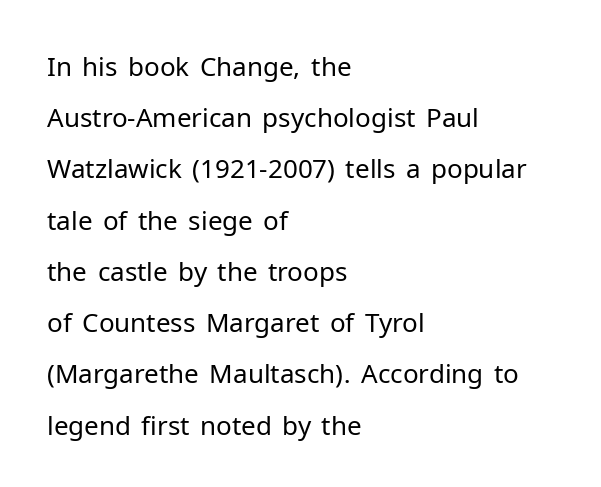
Horizontal bands of white between lines are thick stripes. Just letters on the line, the space beneath them empty. Italic: no, the glyphs are upright roman. The rendering keeps characters at their native spacing. Line beginnings align vertically; line endings do not. These glyphs show unthickened strokes, regular width or finer.
